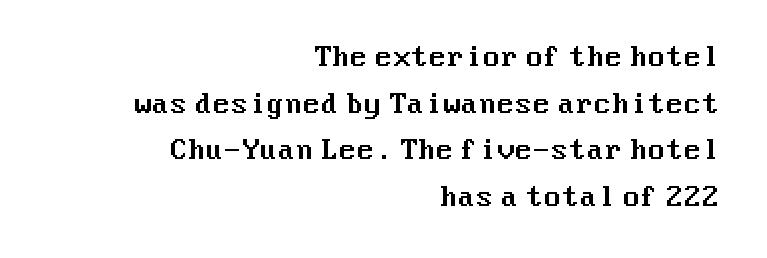
Q: Is the text italic (slanted)? A: No, it is upright.
Q: Is the text underlined? A: No.
Q: How is the paragraph aligned? A: Right-aligned.
Q: Is the spacing between letters normal or unusually wide? A: Normal.
